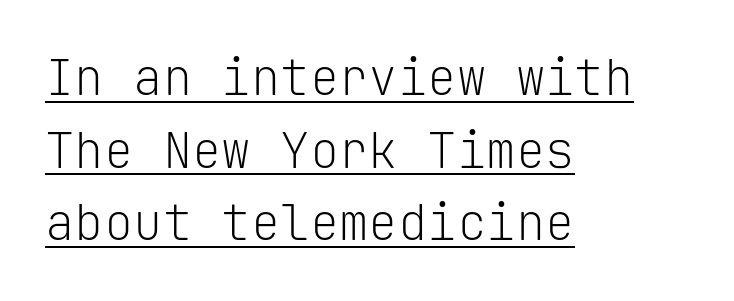
Q: Is the text bold? A: No.
Q: Is the text italic (slanted)? A: No, it is upright.
Q: Is the typeface a serif or a sans-serif typeface? A: Sans-serif.
Q: Is the text underlined? A: Yes.
Q: How is the paragraph aligned? A: Left-aligned.
Q: Is the spacing between letters normal or unusually wide? A: Normal.
Q: Is the spacing between lines tight, normal or loose? A: Normal.
Q: Width (condensed, normal, or wide)? A: Normal.
Q: Stroke contrast? A: Low.
Q: x-height? A: Medium.
Q: Monospaced? A: Yes.
